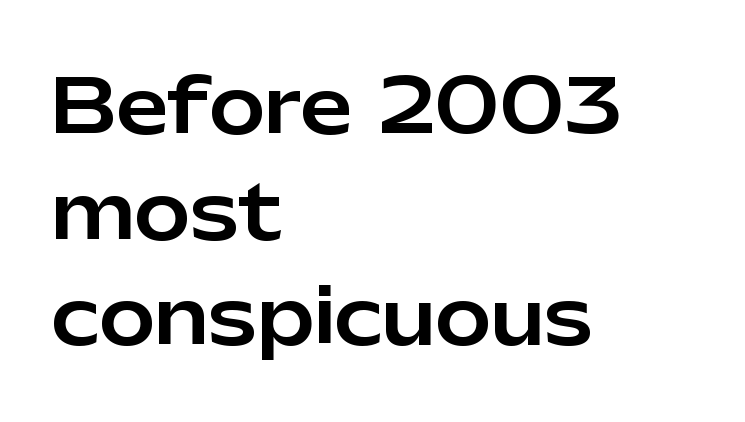
Q: Is the text italic (slanted)? A: No, it is upright.
Q: Is the typeface a serif or a sans-serif typeface? A: Sans-serif.
Q: Is the text underlined? A: No.
Q: How is the paragraph aligned? A: Left-aligned.
Q: Is the spacing between letters normal or unusually wide? A: Normal.
Q: Is the spacing between lines tight, normal or loose? A: Normal.
Q: Width (condensed, normal, or wide)? A: Normal.
Q: Stroke contrast? A: Low.
Q: x-height? A: Medium.
Q: Monospaced? A: No.
